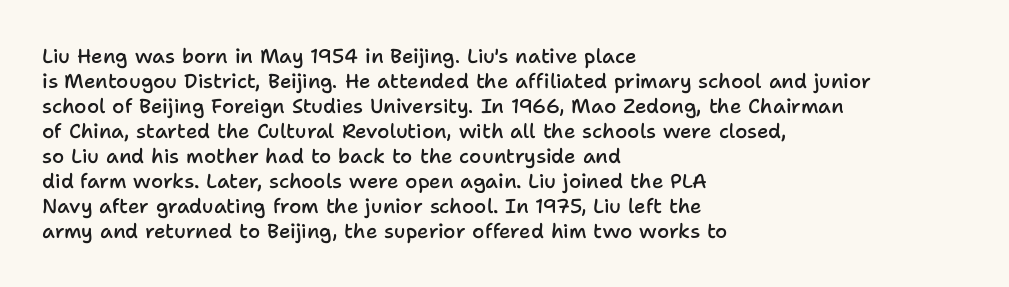
{"italic": "no", "bold": "semi", "underline": "no", "align": "left", "line_spacing": "normal", "line_spacing_ratio": 1.25, "letter_spacing": "normal", "letter_spacing_em": 0.0, "glyph_px": 20}
